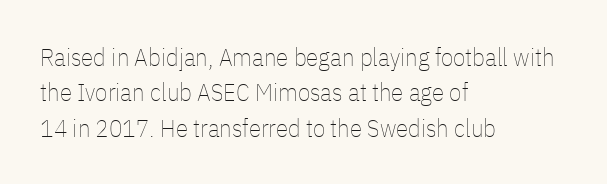
The image shows 25 px text type, upright; set left-aligned, normal line spacing (1.42x), normal letter spacing, not underlined.
